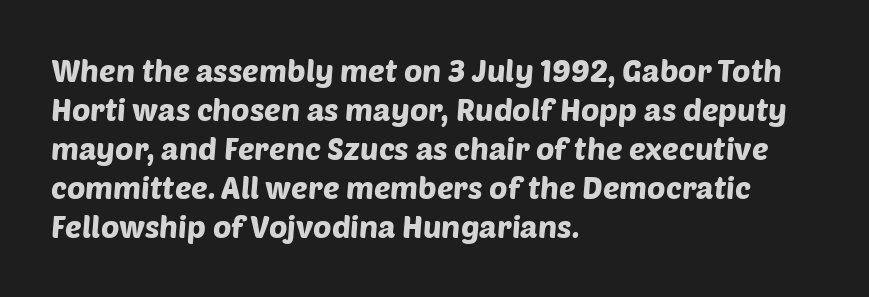
{"serif": "no", "width": "normal", "stroke_contrast": "low", "x_height": "large", "monospaced": "no", "underline": "no", "align": "left", "line_spacing": "normal", "line_spacing_ratio": 1.26, "letter_spacing": "normal", "letter_spacing_em": 0.0, "glyph_px": 31}
